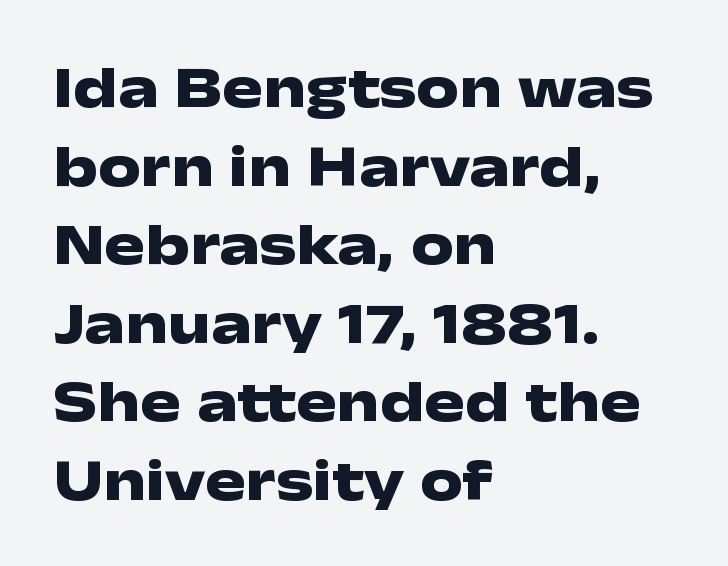
{"serif": "no", "italic": "no", "bold": "yes", "weight": "heavy", "width": "wide", "stroke_contrast": "low", "x_height": "medium", "monospaced": "no", "underline": "no", "align": "left", "line_spacing": "normal", "line_spacing_ratio": 1.31, "letter_spacing": "normal", "letter_spacing_em": 0.0, "glyph_px": 60}
